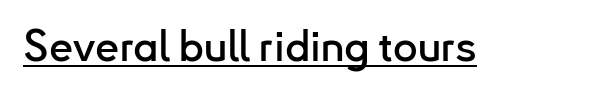
{"serif": "no", "italic": "no", "width": "normal", "stroke_contrast": "low", "x_height": "small", "monospaced": "no", "underline": "yes", "letter_spacing": "normal", "letter_spacing_em": 0.0, "glyph_px": 43}
